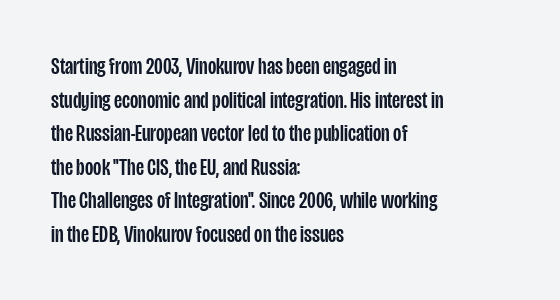
The image shows 24 px text type, upright; set left-aligned, normal line spacing (1.4x), normal letter spacing, not underlined.
